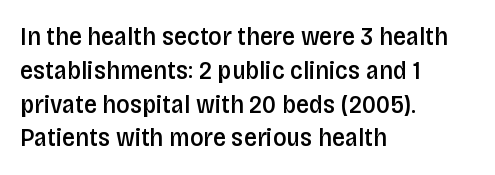
Q: Is the text bold? A: Semi-bold.
Q: Is the text italic (slanted)? A: No, it is upright.
Q: Is the text underlined? A: No.
Q: How is the paragraph aligned? A: Left-aligned.
Q: Is the spacing between letters normal or unusually wide? A: Normal.
Q: Is the spacing between lines tight, normal or loose? A: Normal.
